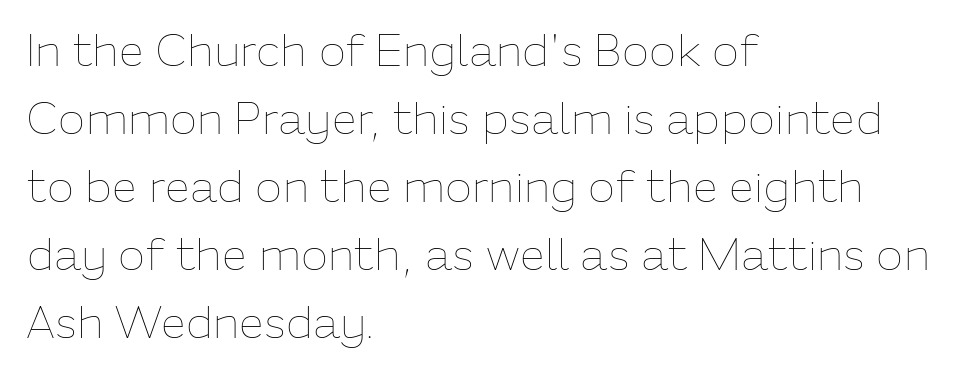
Here the designer chose a conventional face with non-uniform glyph widths. Inter-character spacing is left at the font's built-in metrics. Vertically, the passage feels balanced, rows spaced as you'd expect. The letters stand upright; this is a roman face. The rendering anchors every line to the left-hand side. Any mark beneath the type? The region is blank.
